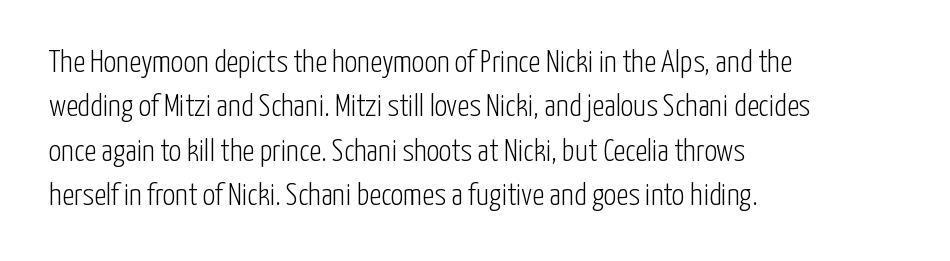
{"serif": "no", "italic": "no", "bold": "no", "weight": "light", "width": "condensed", "stroke_contrast": "low", "x_height": "medium", "monospaced": "no", "underline": "no", "align": "left", "line_spacing": "normal", "line_spacing_ratio": 1.43, "letter_spacing": "normal", "letter_spacing_em": 0.0, "glyph_px": 31}
